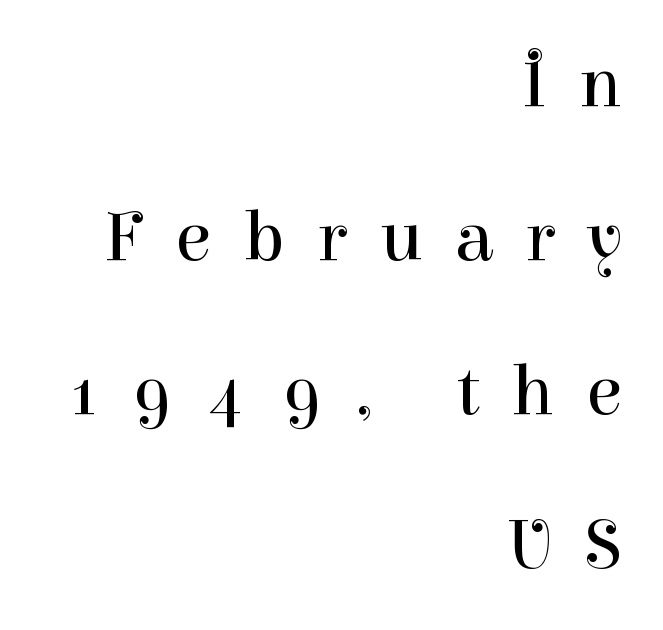
Spacing verdict: proportional, widths tailored to each character. A bare baseline throughout the passage. Layout note: lines flush right. Does the lettering tilt? It doesn't — this is upright. Each letter's strokes conclude with small projecting serifs.
